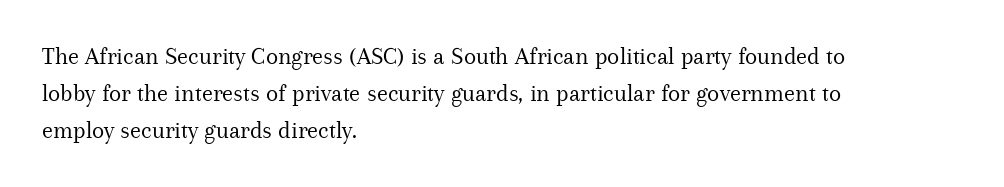
Each new line begins a customary step beneath the previous one. In CSS terms this would be text-align: left. Every character sits straight up, as roman type does. Inter-character spacing is left at the font's built-in metrics.
